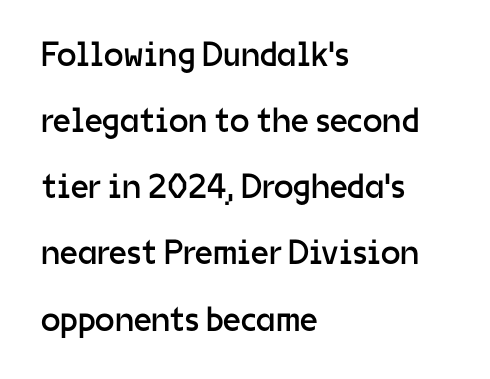
{"serif": "no", "italic": "no", "bold": "no", "weight": "regular", "width": "normal", "stroke_contrast": "low", "x_height": "medium", "monospaced": "no", "underline": "no", "align": "left", "line_spacing_ratio": 1.89, "letter_spacing": "normal", "letter_spacing_em": 0.0, "glyph_px": 35}
